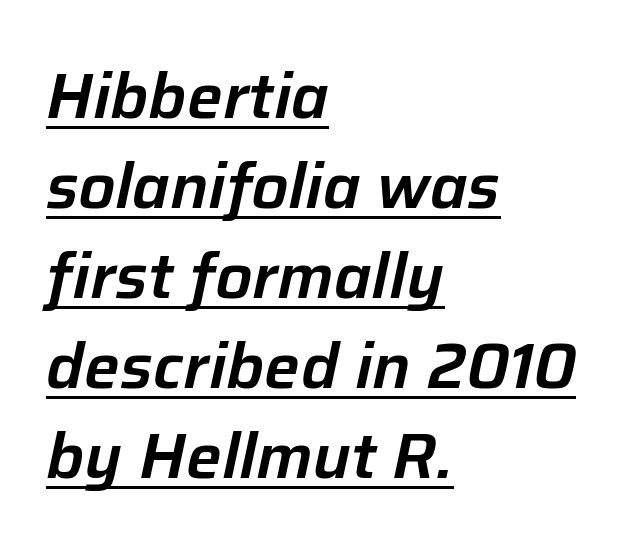
Q: Is the text italic (slanted)? A: Yes, it leans right by about 12 degrees.
Q: Is the text underlined? A: Yes.
Q: How is the paragraph aligned? A: Left-aligned.
Q: Is the spacing between letters normal or unusually wide? A: Normal.
Q: Is the spacing between lines tight, normal or loose? A: Normal.
Q: Width (condensed, normal, or wide)? A: Normal.
Q: Stroke contrast? A: Low.
Q: x-height? A: Medium.
Q: Monospaced? A: No.
